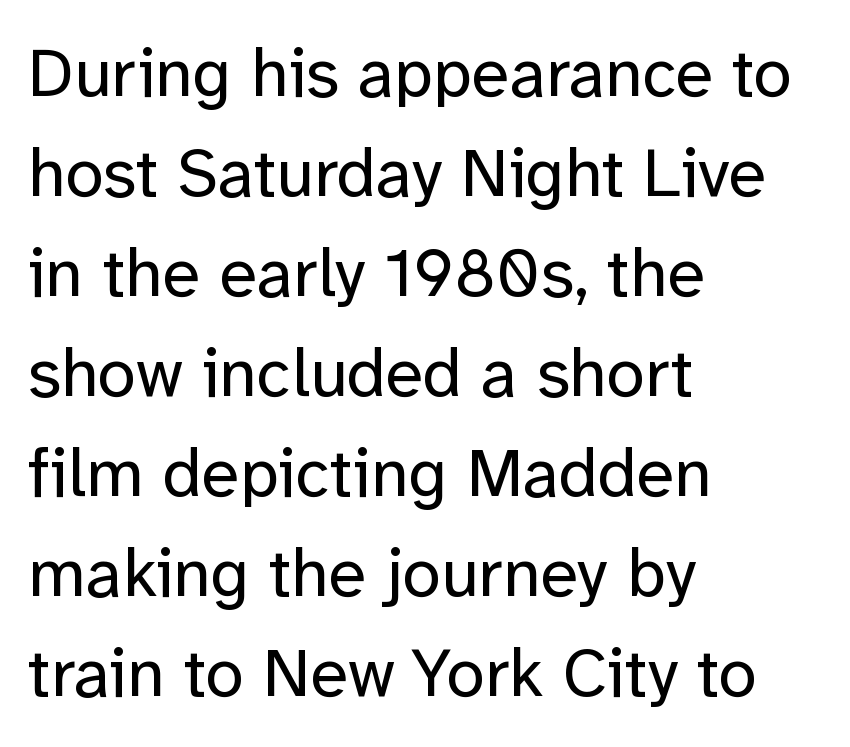
{"serif": "no", "italic": "no", "bold": "no", "weight": "regular", "width": "normal", "stroke_contrast": "low", "x_height": "medium", "monospaced": "no", "underline": "no", "align": "left", "line_spacing": "normal", "line_spacing_ratio": 1.45, "letter_spacing": "normal", "letter_spacing_em": 0.0, "glyph_px": 69}
